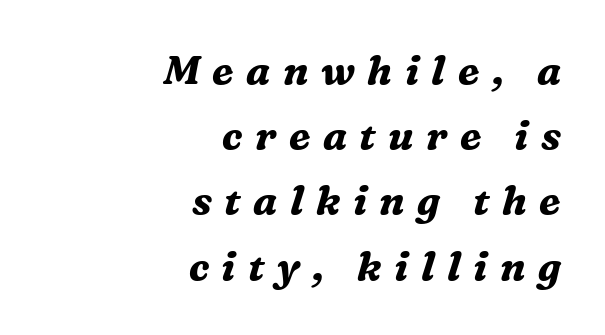
The image shows 40 px bold serif type, italic (leaning right); set right-aligned, normal line spacing (1.63x), unusually wide letter spacing (+0.31 em), not underlined; medium stroke contrast and a medium x-height.
